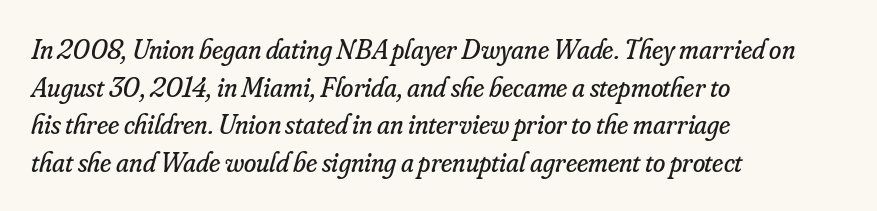
Q: Is the text bold? A: No.
Q: Is the text italic (slanted)? A: Yes, it leans right by about 16 degrees.
Q: Is the typeface a serif or a sans-serif typeface? A: Serif.
Q: Is the text underlined? A: No.
Q: How is the paragraph aligned? A: Left-aligned.
Q: Is the spacing between letters normal or unusually wide? A: Normal.
Q: Is the spacing between lines tight, normal or loose? A: Normal.
Q: Width (condensed, normal, or wide)? A: Normal.
Q: Stroke contrast? A: Low.
Q: x-height? A: Small.
Q: Monospaced? A: No.
